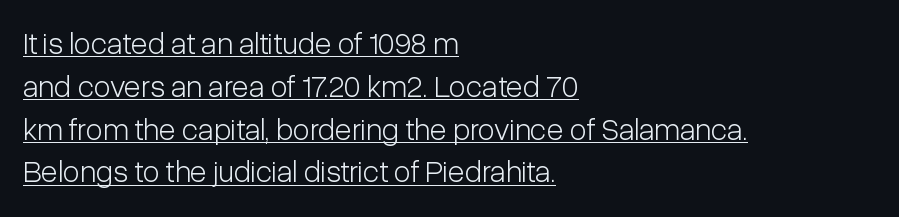
The image shows 31 px light, condensed sans-serif type, upright; set left-aligned, normal line spacing (1.38x), normal letter spacing, underlined; low stroke contrast and a medium x-height.
